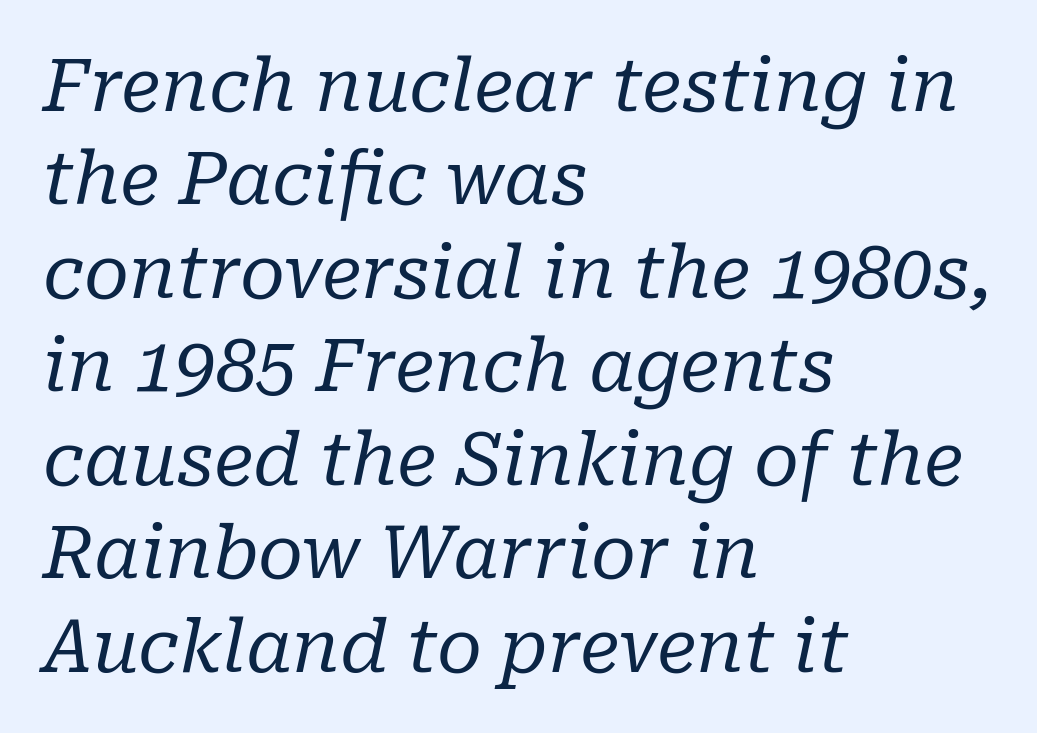
{"serif": "yes", "italic": "yes", "lean": "right", "slant_degrees": 10, "bold": "no", "weight": "regular", "width": "normal", "stroke_contrast": "low", "x_height": "medium", "monospaced": "no", "underline": "no", "align": "left", "line_spacing": "normal", "line_spacing_ratio": 1.28, "letter_spacing": "normal", "letter_spacing_em": 0.0, "glyph_px": 73}
